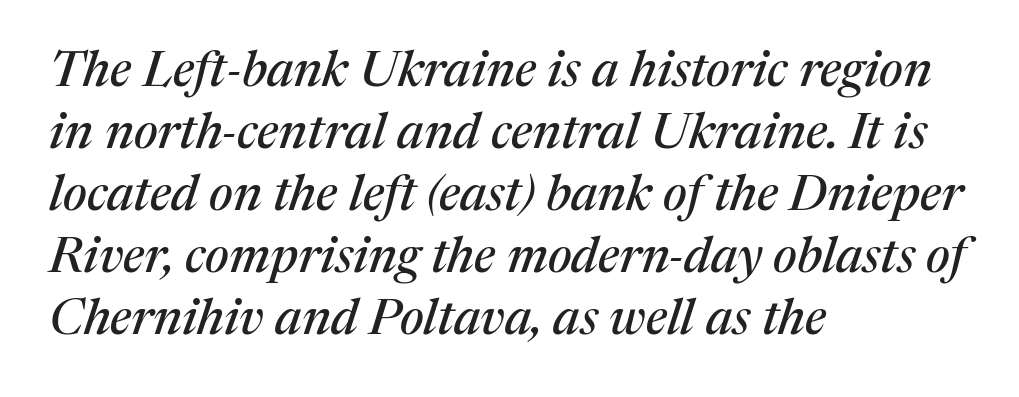
Q: Is the text italic (slanted)? A: Yes, it leans right by about 17 degrees.
Q: Is the typeface a serif or a sans-serif typeface? A: Serif.
Q: Is the text underlined? A: No.
Q: How is the paragraph aligned? A: Left-aligned.
Q: Is the spacing between letters normal or unusually wide? A: Normal.
Q: Width (condensed, normal, or wide)? A: Normal.
Q: Stroke contrast? A: Medium.
Q: x-height? A: Medium.
Q: Monospaced? A: No.
